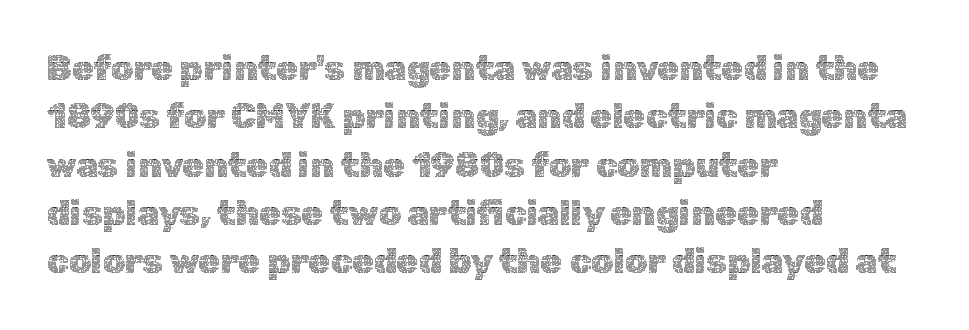
{"italic": "no", "bold": "no", "weight": "thin", "width": "normal", "x_height": "medium", "monospaced": "no", "underline": "no", "align": "left", "line_spacing": "normal", "line_spacing_ratio": 1.38, "letter_spacing": "normal", "letter_spacing_em": 0.0, "glyph_px": 35}
